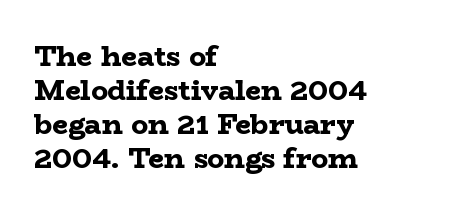
The image shows 28 px bold, wide serif type, upright; set left-aligned, line spacing 1.22x, normal letter spacing, not underlined; low stroke contrast and a medium x-height.
